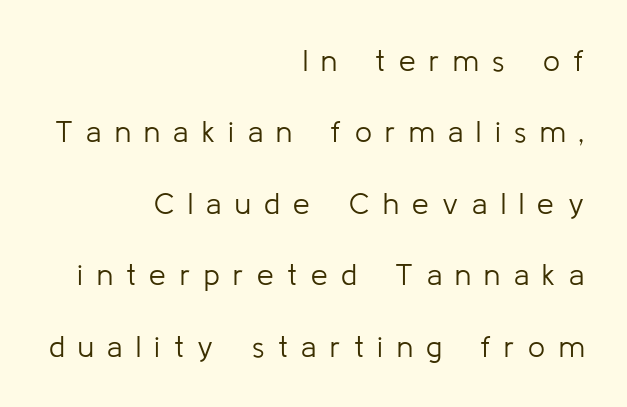
Does the leading feel generous? Absolutely, it's lavish. This sample is right-justified, so line beginnings fall wherever the words allow. The words here are not underlined. The glyphs in this specimen are sans serif. Here the designer chose a conventional face with non-uniform glyph widths.
